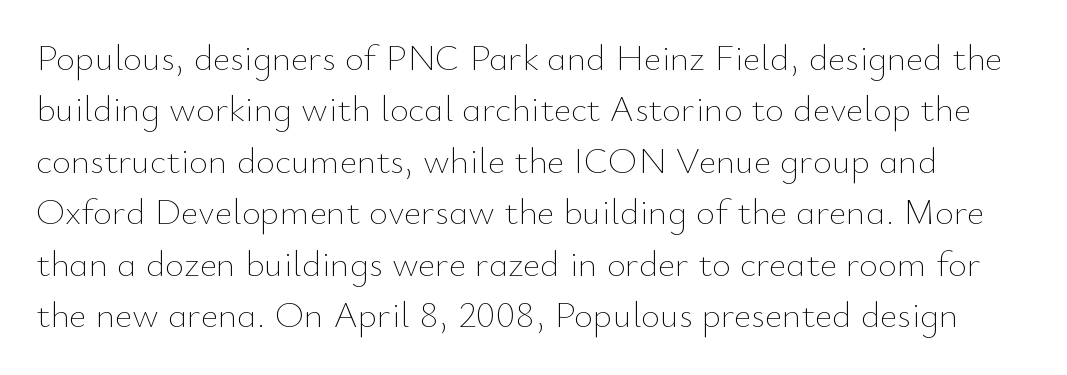
Q: Is the text bold? A: No.
Q: Is the text italic (slanted)? A: No, it is upright.
Q: Is the text underlined? A: No.
Q: Is the spacing between letters normal or unusually wide? A: Normal.
Q: Is the spacing between lines tight, normal or loose? A: Normal.
Q: Width (condensed, normal, or wide)? A: Normal.
Q: Stroke contrast? A: Low.
Q: x-height? A: Small.
Q: Monospaced? A: No.
